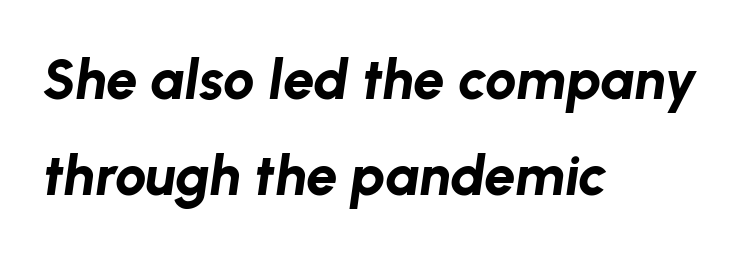
Q: Is the text bold? A: Yes.
Q: Is the text italic (slanted)? A: Yes, it leans right by about 8 degrees.
Q: Is the text underlined? A: No.
Q: How is the paragraph aligned? A: Left-aligned.
Q: Is the spacing between letters normal or unusually wide? A: Normal.
Q: Width (condensed, normal, or wide)? A: Normal.
Q: Stroke contrast? A: Low.
Q: x-height? A: Medium.
Q: Monospaced? A: No.
